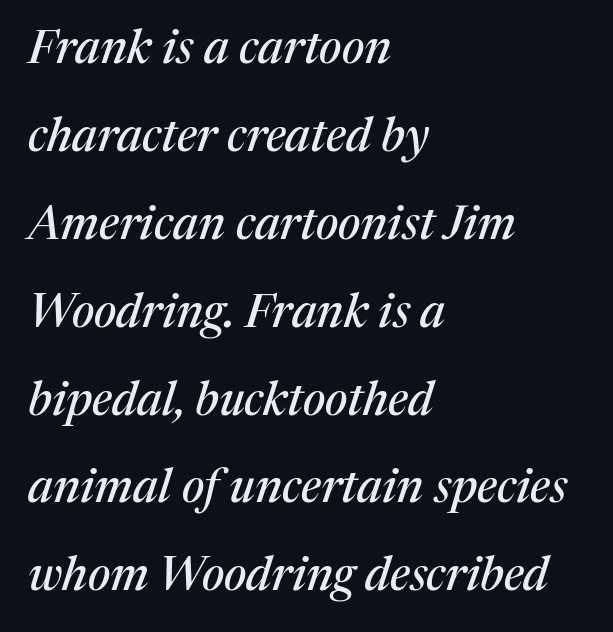
{"serif": "yes", "italic": "yes", "lean": "right", "slant_degrees": 17, "width": "normal", "stroke_contrast": "medium", "x_height": "medium", "monospaced": "no", "underline": "no", "align": "left", "line_spacing_ratio": 1.87, "letter_spacing": "normal", "letter_spacing_em": 0.0, "glyph_px": 47}
